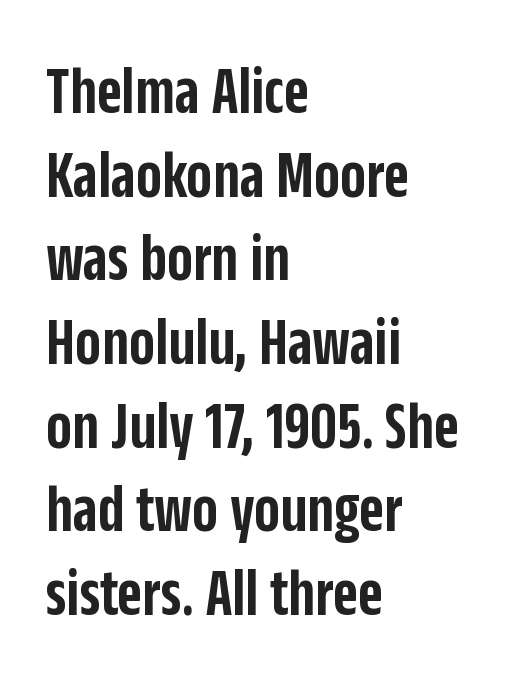
{"serif": "no", "italic": "no", "bold": "semi", "weight": "semibold", "width": "condensed", "stroke_contrast": "low", "x_height": "large", "monospaced": "no", "underline": "no", "align": "left", "line_spacing_ratio": 1.23, "letter_spacing": "normal", "letter_spacing_em": 0.0, "glyph_px": 68}
